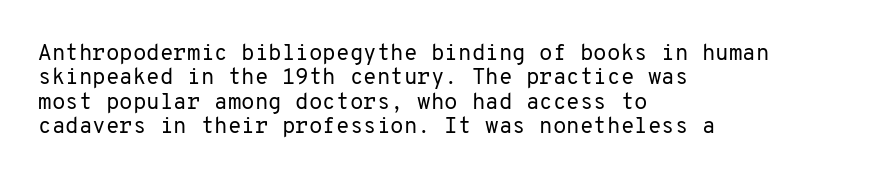
{"italic": "no", "bold": "no", "underline": "no", "align": "left", "line_spacing": "tight", "line_spacing_ratio": 1.11, "letter_spacing": "normal", "letter_spacing_em": 0.0, "glyph_px": 22}
